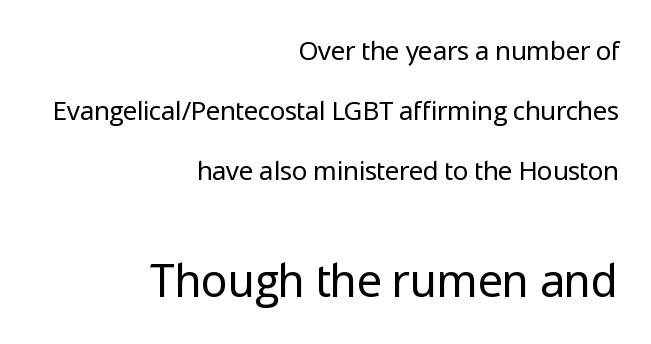
This rendering employs a face without finishing strokes, i.e., a sans-serif. Summary of vertical rhythm: relaxed, with wide interline spacing. On a weight scale, this lands at 450 or below. Nothing unusual about the tracking: characters are spaced as the font intends. Note the varied advance widths — an 'i' is clearly narrower than an 'm'.
